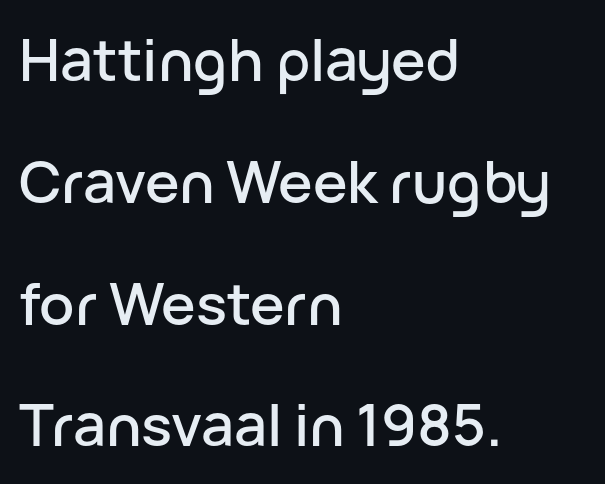
{"serif": "no", "italic": "no", "width": "normal", "stroke_contrast": "low", "x_height": "medium", "monospaced": "no", "underline": "no", "align": "left", "line_spacing": "loose", "line_spacing_ratio": 2.1, "letter_spacing": "normal", "letter_spacing_em": 0.0, "glyph_px": 58}
